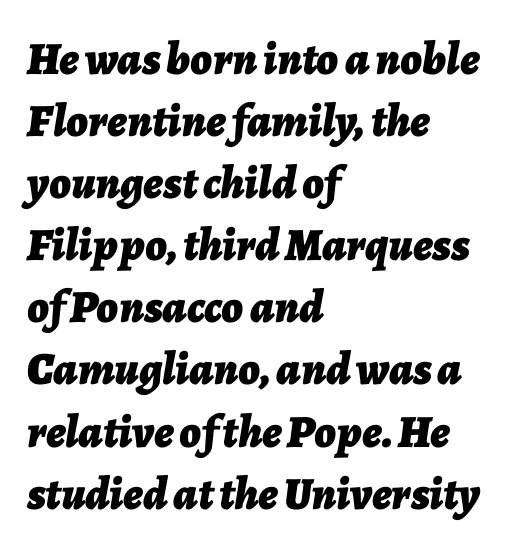
Characters are canted at an angle relative to the baseline's perpendicular. The designer left line spacing at the default. The paragraph has a hard left edge and a soft right edge. Each word holds together tightly as a unit, with standard inter-letter gaps.
